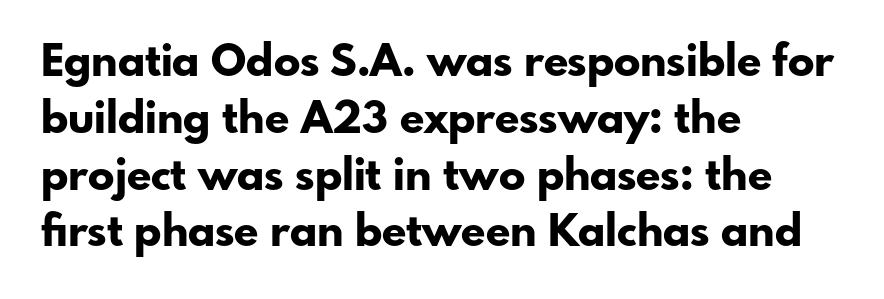
Q: Is the text bold? A: Yes.
Q: Is the text italic (slanted)? A: No, it is upright.
Q: Is the typeface a serif or a sans-serif typeface? A: Sans-serif.
Q: Is the text underlined? A: No.
Q: How is the paragraph aligned? A: Left-aligned.
Q: Is the spacing between letters normal or unusually wide? A: Normal.
Q: Is the spacing between lines tight, normal or loose? A: Normal.
Q: Width (condensed, normal, or wide)? A: Normal.
Q: Stroke contrast? A: Low.
Q: x-height? A: Small.
Q: Monospaced? A: No.
